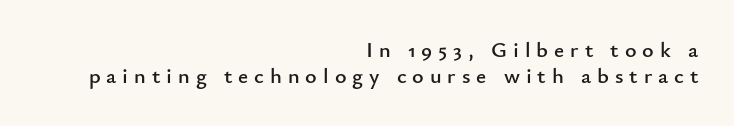
Q: Is the text italic (slanted)? A: No, it is upright.
Q: Is the text underlined? A: No.
Q: How is the paragraph aligned? A: Right-aligned.
Q: Is the spacing between letters normal or unusually wide? A: Unusually wide.
